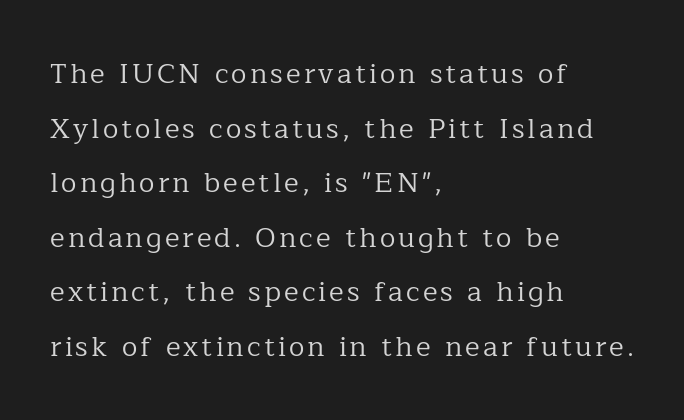
Nope, not italic — everything's standing straight. The rendering anchors every line to the left-hand side. This sample has the flowing, uneven cadence of proportional lettering. A bare baseline throughout the passage. Regarding serifs, this sample has them. These lines stand farther apart than default settings would place them.
